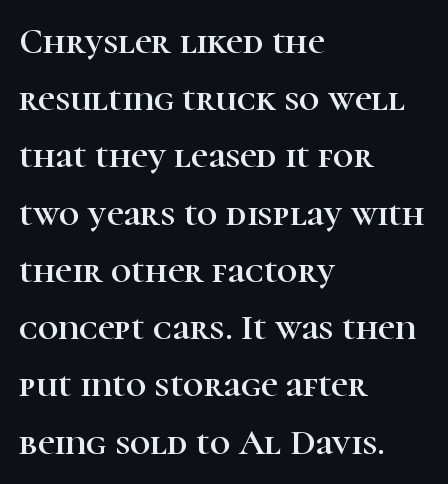
Q: Is the text italic (slanted)? A: No, it is upright.
Q: Is the typeface a serif or a sans-serif typeface? A: Serif.
Q: Is the text underlined? A: No.
Q: How is the paragraph aligned? A: Left-aligned.
Q: Is the spacing between letters normal or unusually wide? A: Normal.
Q: Is the spacing between lines tight, normal or loose? A: Normal.
Q: Width (condensed, normal, or wide)? A: Normal.
Q: Stroke contrast? A: High.
Q: x-height? A: Medium.
Q: Monospaced? A: No.
